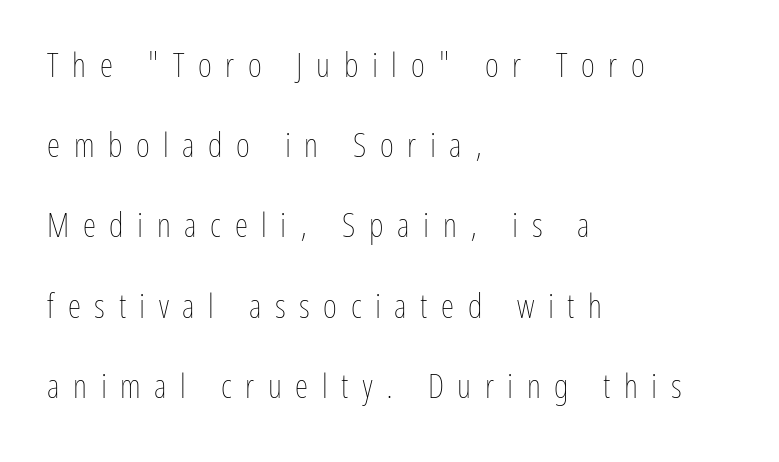
{"italic": "no", "bold": "no", "weight": "thin", "width": "condensed", "stroke_contrast": "low", "x_height": "medium", "monospaced": "no", "underline": "no", "align": "left", "line_spacing": "loose", "line_spacing_ratio": 2.36, "letter_spacing": "wide", "letter_spacing_em": 0.4, "glyph_px": 34}
